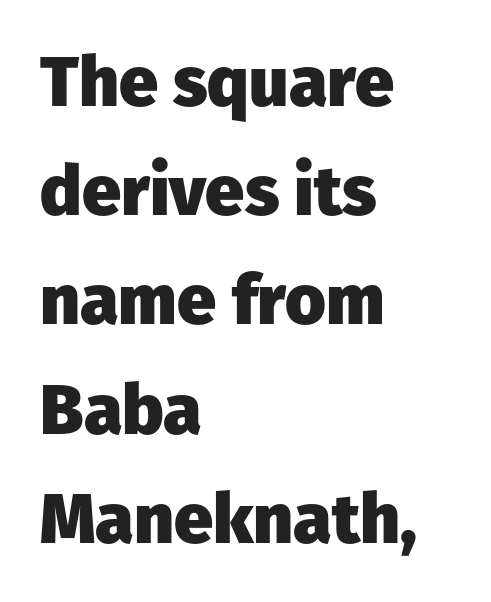
The image shows 70 px heavy sans-serif type, upright; set left-aligned, normal line spacing (1.56x), normal letter spacing, not underlined; low stroke contrast and a medium x-height.
